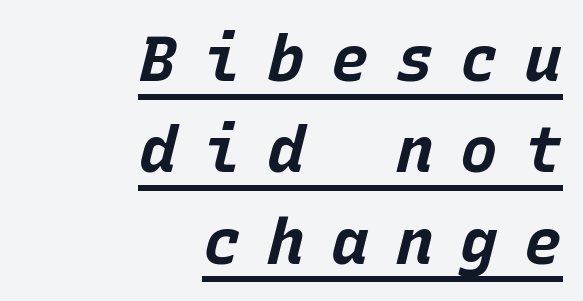
The image shows 63 px bold type, italic (leaning right), monospaced; set right-aligned, normal line spacing (1.45x), unusually wide letter spacing (+0.42 em), underlined; low stroke contrast and a large x-height.
